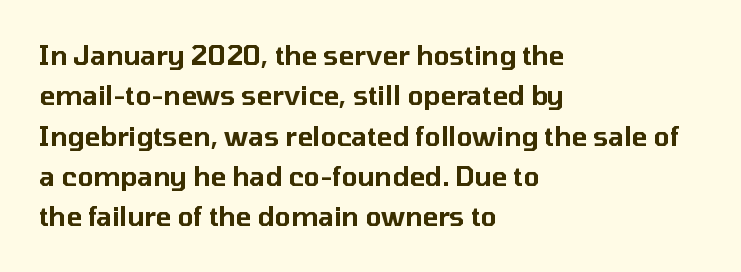
Q: Is the text italic (slanted)? A: No, it is upright.
Q: Is the text underlined? A: No.
Q: How is the paragraph aligned? A: Left-aligned.
Q: Is the spacing between letters normal or unusually wide? A: Normal.
Q: Is the spacing between lines tight, normal or loose? A: Normal.
